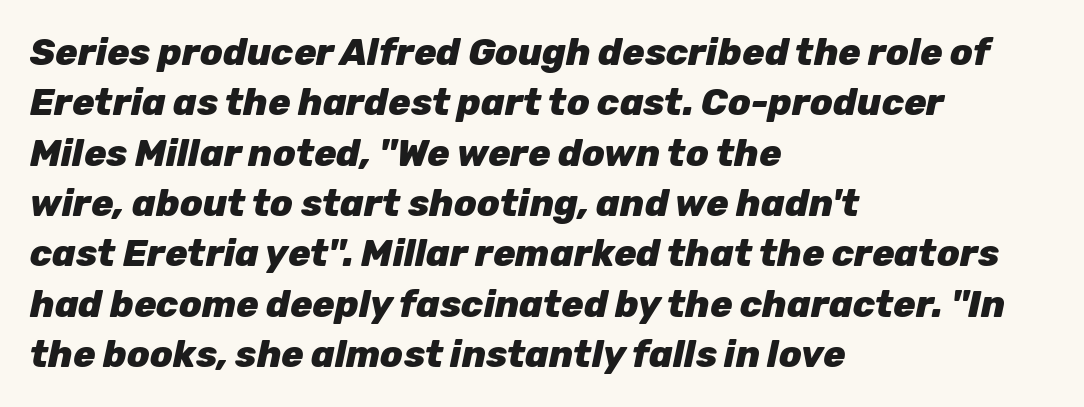
The passage shown is typed in a proportional face where columns would drift. An italicized treatment has been applied to the whole sample. A normal amount of white space separates one row of letters from the next. Has an underline been added? It has not. Notice how thick the strokes are: this is what a full bold looks like. Is the letter spacing exaggerated? No — it looks like the ordinary default.
